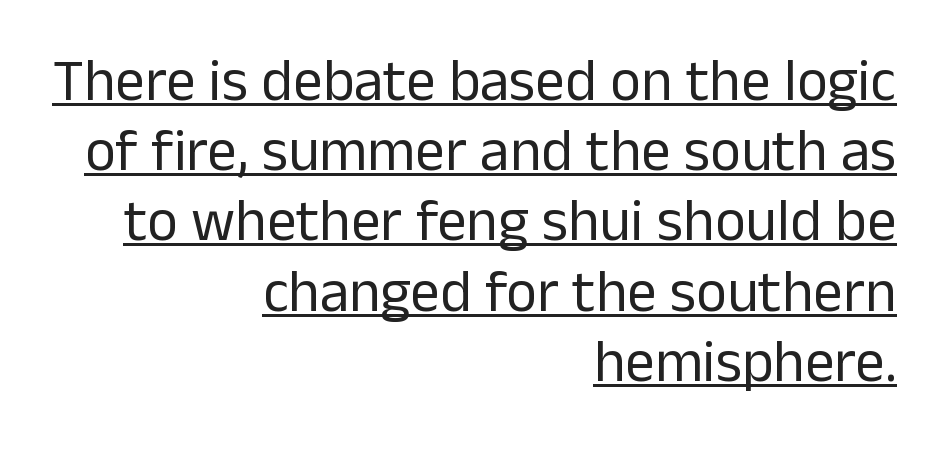
The image shows 59 px regular-weight sans-serif type, upright; set right-aligned, line spacing 1.19x, normal letter spacing, underlined; low stroke contrast and a medium x-height.
